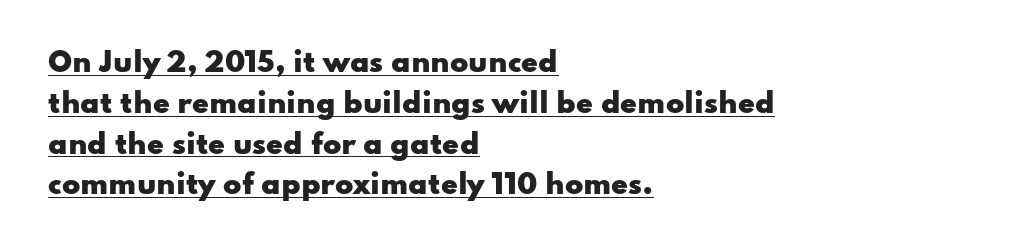
Summary of weight: heavy, a full bold. The face used here appears with an underline applied. Summary of vertical rhythm: regular, with standard interline spacing. If you drew a ruler down the left edge, every line would touch it. Caption: standard tracking, unaltered. Notice how the stems are strictly vertical — no italics here.
